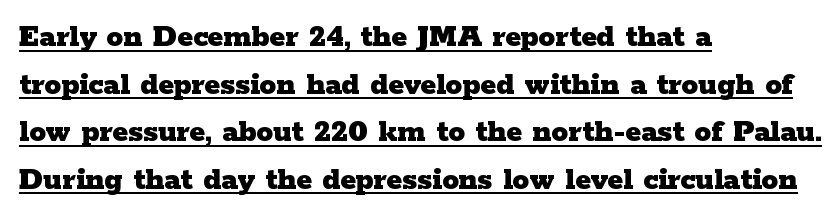
Q: Is the text bold? A: Yes.
Q: Is the text italic (slanted)? A: No, it is upright.
Q: Is the typeface a serif or a sans-serif typeface? A: Serif.
Q: Is the text underlined? A: Yes.
Q: How is the paragraph aligned? A: Left-aligned.
Q: Is the spacing between letters normal or unusually wide? A: Normal.
Q: Is the spacing between lines tight, normal or loose? A: Normal.
Q: Width (condensed, normal, or wide)? A: Wide.
Q: Stroke contrast? A: Low.
Q: x-height? A: Medium.
Q: Monospaced? A: No.
